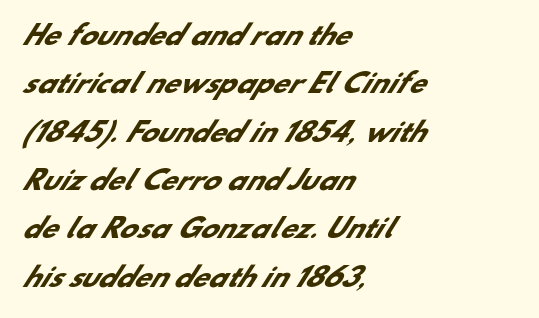
Stroke thickness is high; the sample reads as a true bold. Between one letter and the next there's only the usual sliver of space. Does the copy run flush right? No — it runs flush left. Honestly, there is no underline to notice here at all.
